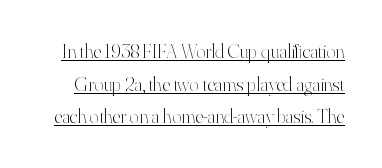
The image shows 20 px text type, upright; set normal line spacing (1.63x), normal letter spacing, underlined.
